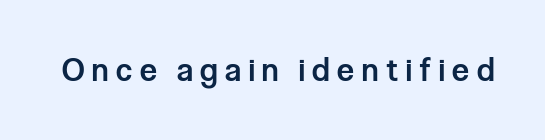
Q: Is the text bold? A: Semi-bold.
Q: Is the text italic (slanted)? A: No, it is upright.
Q: Is the typeface a serif or a sans-serif typeface? A: Sans-serif.
Q: Is the text underlined? A: No.
Q: Is the spacing between letters normal or unusually wide? A: Unusually wide.
Q: Width (condensed, normal, or wide)? A: Condensed.
Q: Stroke contrast? A: Low.
Q: x-height? A: Medium.
Q: Monospaced? A: No.
